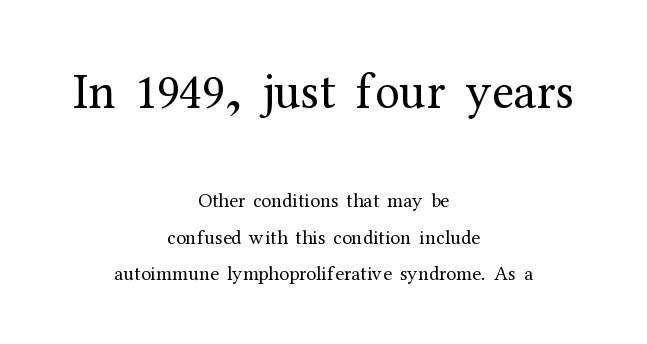
Which margin do the lines hug? Neither — every line sits in the middle. Letter spacing: default. Varying glyph widths throughout — classic text-font behaviour. Compared with a typical body face, this is equally light or lighter still. Is this a sans? No — the strokes have serifs.
